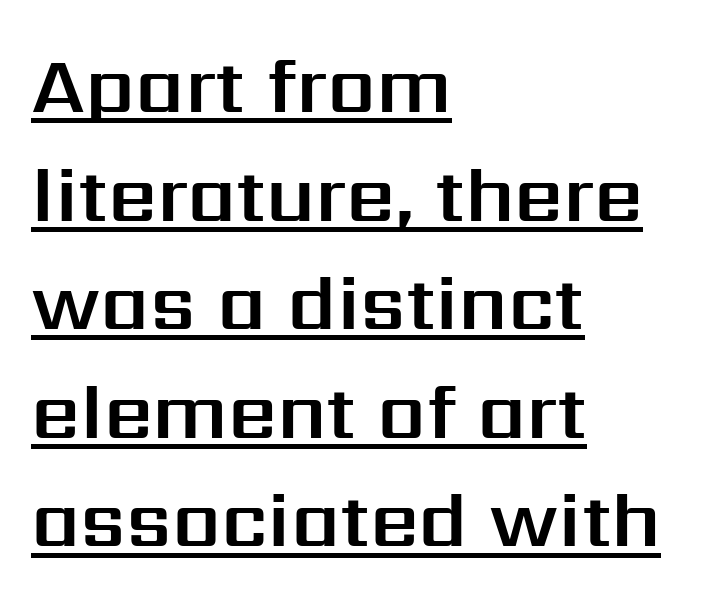
The image shows 77 px sans-serif type, upright; set left-aligned, normal line spacing (1.41x), normal letter spacing, underlined; medium stroke contrast and a medium x-height.
